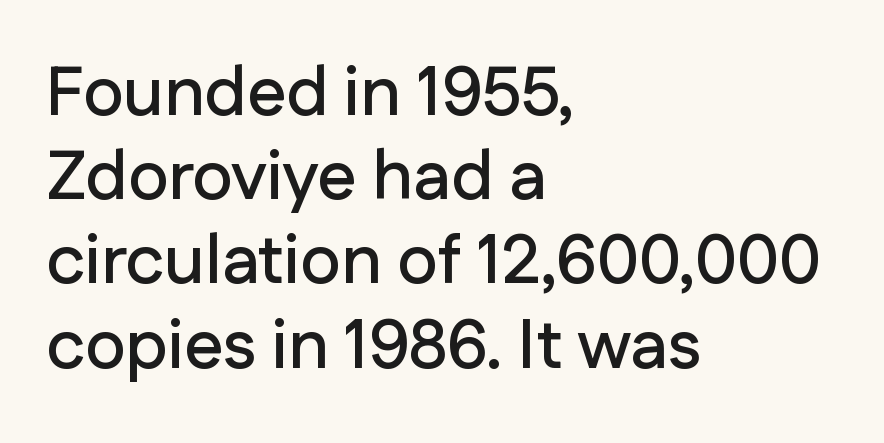
Q: Is the text italic (slanted)? A: No, it is upright.
Q: Is the typeface a serif or a sans-serif typeface? A: Sans-serif.
Q: Is the text underlined? A: No.
Q: How is the paragraph aligned? A: Left-aligned.
Q: Is the spacing between letters normal or unusually wide? A: Normal.
Q: Width (condensed, normal, or wide)? A: Normal.
Q: Stroke contrast? A: Low.
Q: x-height? A: Medium.
Q: Monospaced? A: No.
